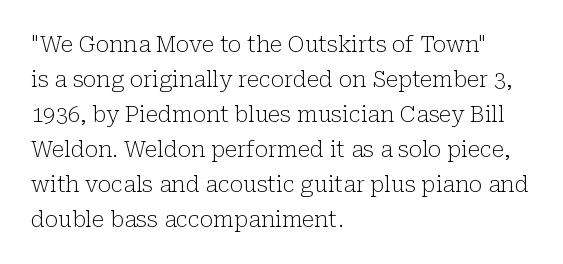
Every stem runs plumb, perpendicular to the baseline. Ink coverage per letter is moderate at most. Does extra space separate the letters? No, they use regular spacing. Line starts are locked; line ends wander. If you measured baseline to baseline, you'd find a middling distance.
